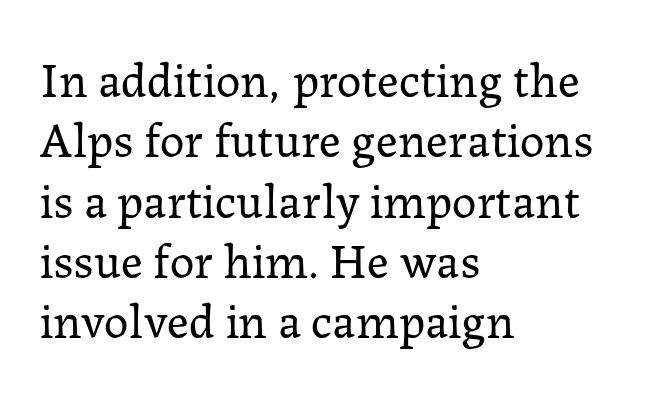
Q: Is the text bold? A: No.
Q: Is the text italic (slanted)? A: No, it is upright.
Q: Is the typeface a serif or a sans-serif typeface? A: Serif.
Q: Is the text underlined? A: No.
Q: How is the paragraph aligned? A: Left-aligned.
Q: Is the spacing between letters normal or unusually wide? A: Normal.
Q: Width (condensed, normal, or wide)? A: Normal.
Q: Stroke contrast? A: Low.
Q: x-height? A: Medium.
Q: Monospaced? A: No.
